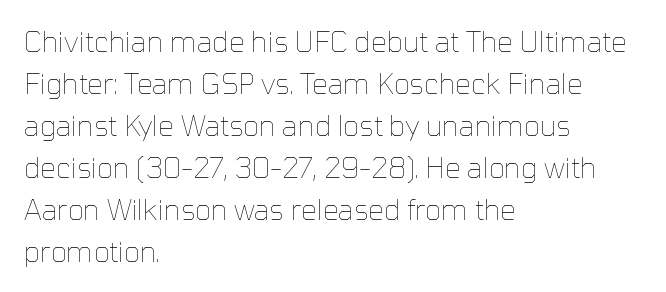
You could not count columns in this text — the font is proportionally spaced. The rendering uses a moderate line-height, typical for paragraphs. Each line starts at the same left margin while the right side varies. Italic: no, the glyphs are upright roman. Only glyphs here, with clear space below each row. Compared with typical body copy, the letter spacing here is the same.
